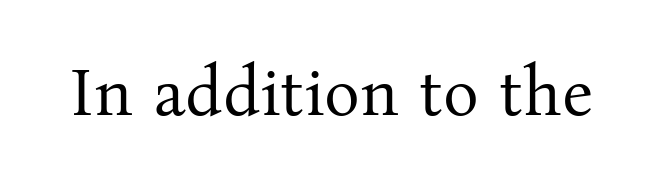
The string is rendered with underlining switched off. The type family on display is of the serif kind. A light-to-regular cut is what we see here. Posture: vertical.
